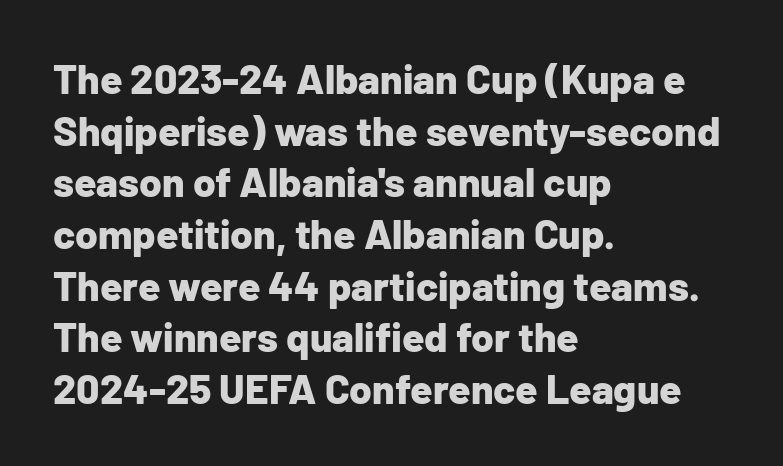
In terms of posture, this sample is upright. Plain, unruled lines of type. Nope, no serifs anywhere on these letters. Where is the straight margin? On the left. The face used here is proportionally spaced, like ordinary book or web type. Standard letterfit; no display-style spreading of the glyphs.
